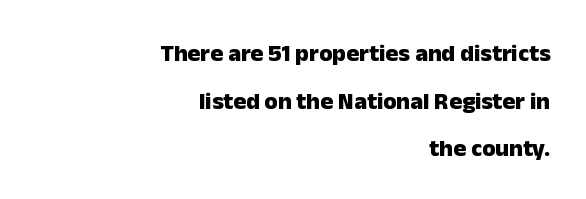
{"italic": "no", "bold": "yes", "underline": "no", "align": "right", "line_spacing": "loose", "line_spacing_ratio": 1.98, "letter_spacing": "normal", "letter_spacing_em": 0.0, "glyph_px": 24}
